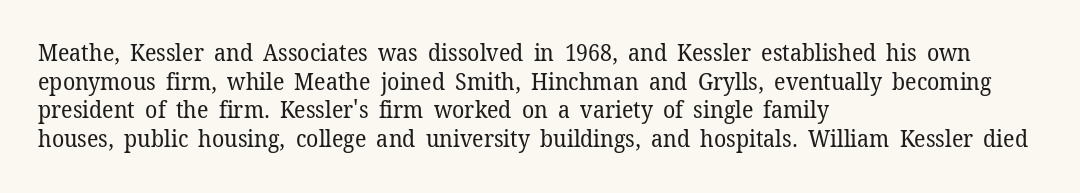
{"italic": "no", "bold": "no", "underline": "no", "align": "left", "line_spacing_ratio": 1.24, "letter_spacing": "normal", "letter_spacing_em": 0.0, "glyph_px": 23}
